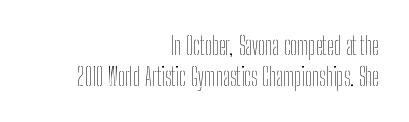
Characters follow at the spacing the type designer built in. This sample uses an upright cut, with every glyph sitting square on the baseline. This sample is right-justified, so line beginnings fall wherever the words allow. Honestly, there is no underline to notice here at all. Counters stay open thanks to moderate or lighter strokes.
